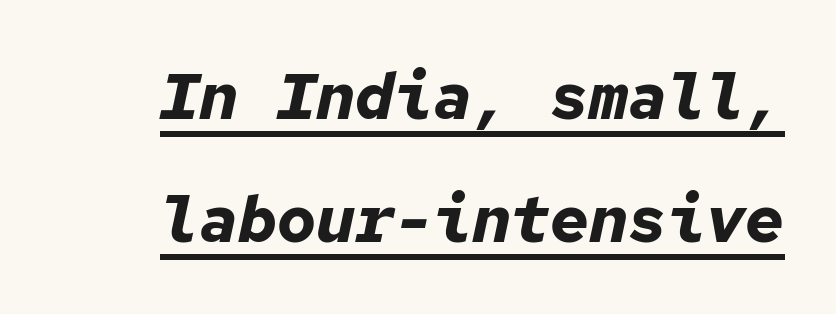
Q: Is the text bold? A: Yes.
Q: Is the text italic (slanted)? A: Yes, it leans right by about 12 degrees.
Q: Is the text underlined? A: Yes.
Q: Is the spacing between letters normal or unusually wide? A: Normal.
Q: Width (condensed, normal, or wide)? A: Normal.
Q: Stroke contrast? A: Low.
Q: x-height? A: Medium.
Q: Monospaced? A: Yes.
